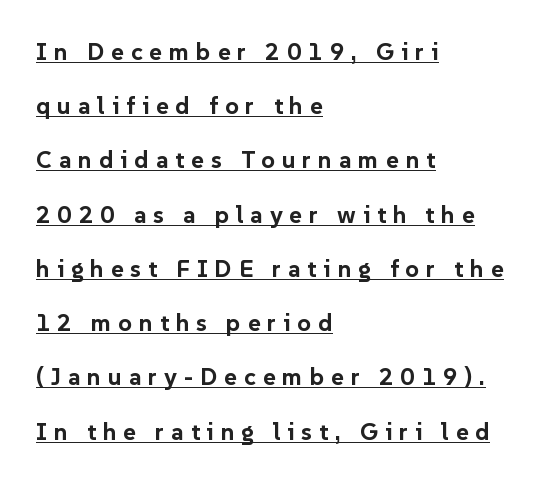
The image shows 24 px bold type, upright; set left-aligned, loose line spacing (2.26x), unusually wide letter spacing (+0.29 em), underlined.
